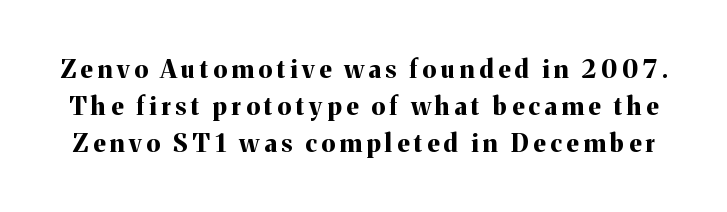
Q: Is the text bold? A: Yes.
Q: Is the text italic (slanted)? A: No, it is upright.
Q: Is the text underlined? A: No.
Q: Is the spacing between lines tight, normal or loose? A: Normal.
